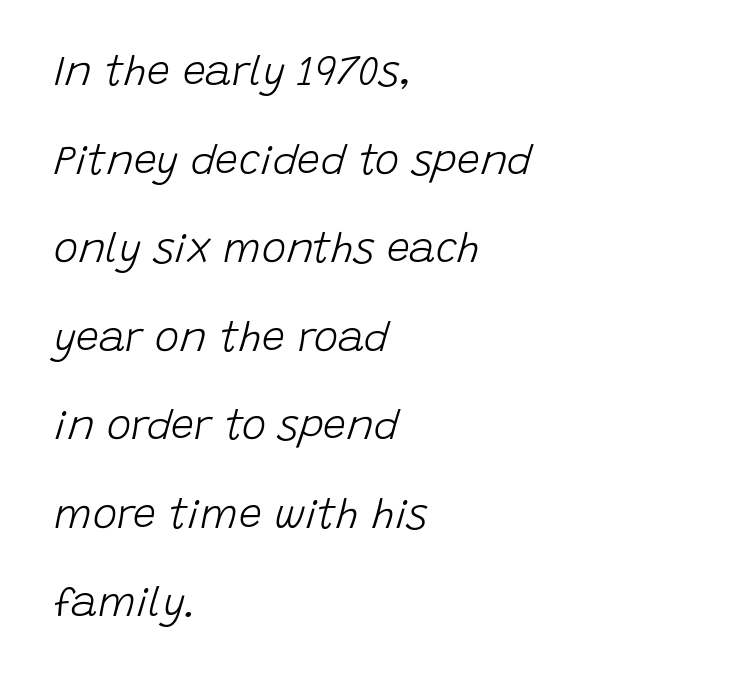
Q: Is the text bold? A: No.
Q: Is the text italic (slanted)? A: Yes, it leans right by about 15 degrees.
Q: Is the text underlined? A: No.
Q: How is the paragraph aligned? A: Left-aligned.
Q: Is the spacing between letters normal or unusually wide? A: Normal.
Q: Is the spacing between lines tight, normal or loose? A: Loose.
Q: Width (condensed, normal, or wide)? A: Normal.
Q: Stroke contrast? A: Low.
Q: x-height? A: Large.
Q: Monospaced? A: No.
